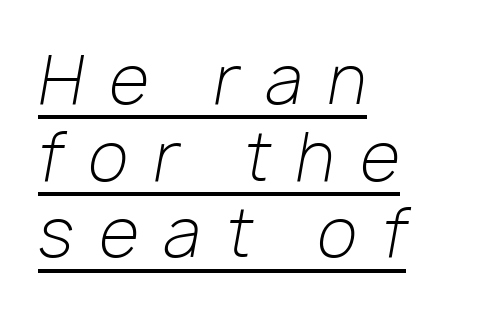
The weight tops out at a normal text grade. How are the letters spaced? Widely, with obvious added tracking. This sample has the flowing, uneven cadence of proportional lettering. Italic? Definitely — the glyphs are oblique. Reading down the block, your eye returns to a fixed left position each line.
